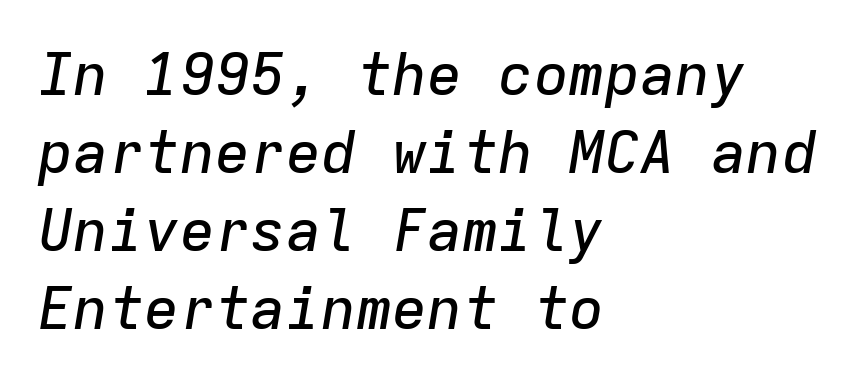
Q: Is the text italic (slanted)? A: Yes, it leans right by about 9 degrees.
Q: Is the text underlined? A: No.
Q: How is the paragraph aligned? A: Left-aligned.
Q: Is the spacing between letters normal or unusually wide? A: Normal.
Q: Is the spacing between lines tight, normal or loose? A: Normal.
Q: Width (condensed, normal, or wide)? A: Normal.
Q: Stroke contrast? A: Low.
Q: x-height? A: Medium.
Q: Monospaced? A: Yes.
